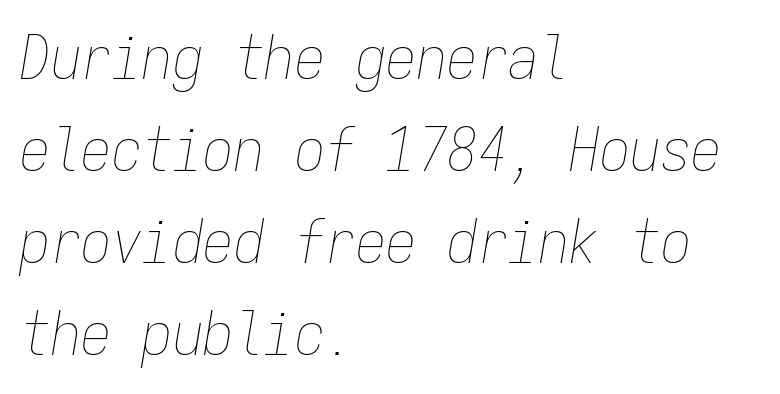
Q: Is the text bold? A: No.
Q: Is the text italic (slanted)? A: Yes, it leans right by about 9 degrees.
Q: Is the text underlined? A: No.
Q: How is the paragraph aligned? A: Left-aligned.
Q: Is the spacing between letters normal or unusually wide? A: Normal.
Q: Is the spacing between lines tight, normal or loose? A: Normal.
Q: Width (condensed, normal, or wide)? A: Condensed.
Q: Stroke contrast? A: Low.
Q: x-height? A: Medium.
Q: Monospaced? A: Yes.
